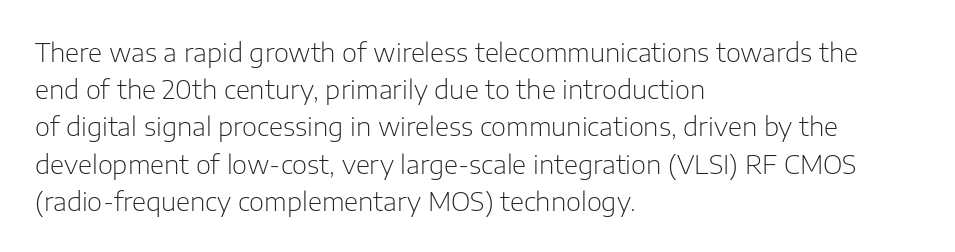
{"italic": "no", "bold": "no", "underline": "no", "align": "left", "line_spacing": "normal", "line_spacing_ratio": 1.43, "letter_spacing": "normal", "letter_spacing_em": 0.0, "glyph_px": 26}
